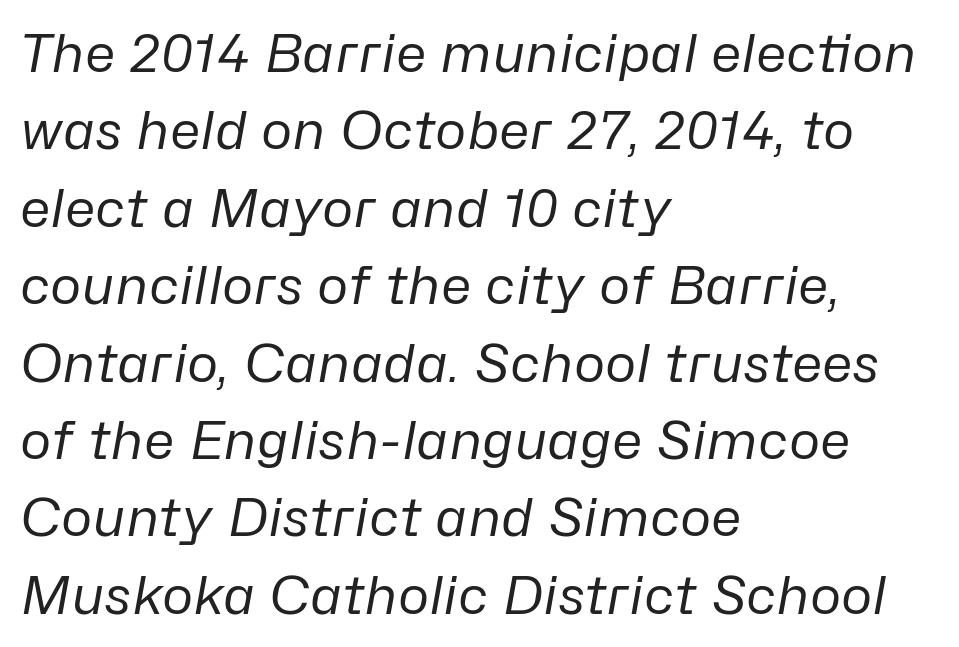
Character widths vary here, with narrow letters taking less room than wide ones. The lines in this sample share a left origin and differ only in where they stop. Think standard paragraph weight, or any step lighter than that. Students, note that the glyphs here touch the page at normal intervals. You can tell it's italic because the verticals aren't actually vertical.
